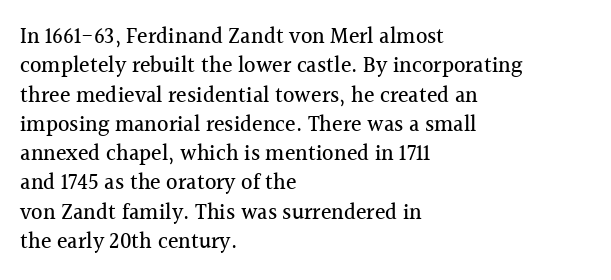
The image shows 22 px text type, upright; set left-aligned, normal line spacing (1.33x), normal letter spacing, not underlined.
